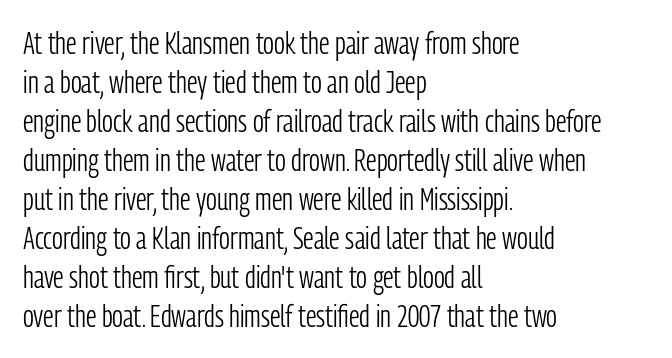
{"serif": "no", "italic": "no", "bold": "no", "weight": "light", "width": "condensed", "stroke_contrast": "low", "x_height": "medium", "monospaced": "no", "underline": "no", "align": "left", "line_spacing": "normal", "line_spacing_ratio": 1.26, "letter_spacing": "normal", "letter_spacing_em": 0.0, "glyph_px": 31}
